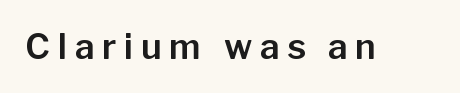
The image shows 35 px sans-serif type, upright; set unusually wide letter spacing (+0.22 em), not underlined; low stroke contrast and a medium x-height.
